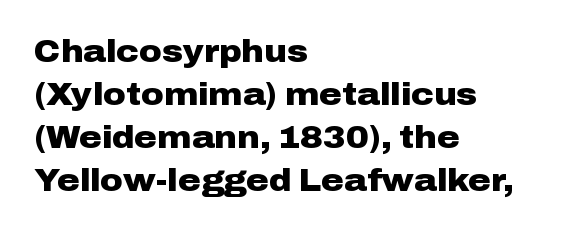
Q: Is the text bold? A: Yes.
Q: Is the text italic (slanted)? A: No, it is upright.
Q: Is the typeface a serif or a sans-serif typeface? A: Sans-serif.
Q: Is the text underlined? A: No.
Q: How is the paragraph aligned? A: Left-aligned.
Q: Is the spacing between letters normal or unusually wide? A: Normal.
Q: Is the spacing between lines tight, normal or loose? A: Normal.
Q: Width (condensed, normal, or wide)? A: Wide.
Q: Stroke contrast? A: Low.
Q: x-height? A: Medium.
Q: Monospaced? A: No.
